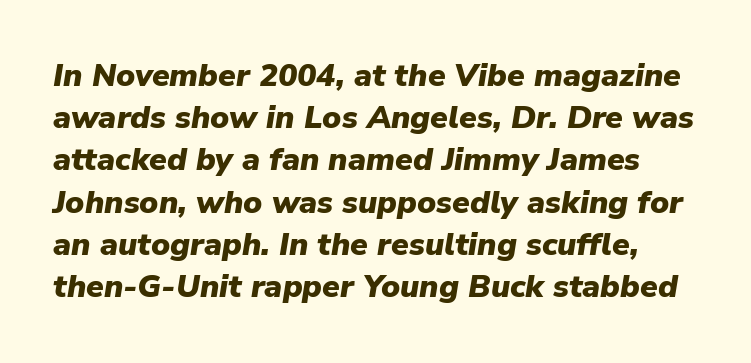
Q: Is the text bold? A: Yes.
Q: Is the text italic (slanted)? A: Yes, it leans right by about 9 degrees.
Q: Is the text underlined? A: No.
Q: Is the spacing between letters normal or unusually wide? A: Normal.
Q: Is the spacing between lines tight, normal or loose? A: Normal.
Q: Width (condensed, normal, or wide)? A: Normal.
Q: Stroke contrast? A: Low.
Q: x-height? A: Medium.
Q: Monospaced? A: No.
